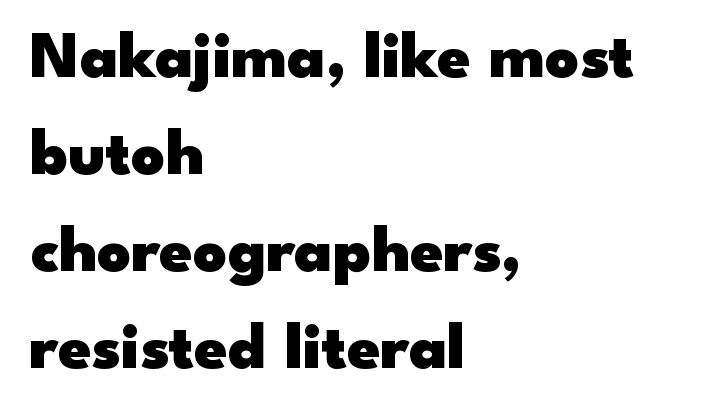
Q: Is the text bold? A: Yes.
Q: Is the text italic (slanted)? A: No, it is upright.
Q: Is the typeface a serif or a sans-serif typeface? A: Sans-serif.
Q: Is the text underlined? A: No.
Q: How is the paragraph aligned? A: Left-aligned.
Q: Is the spacing between letters normal or unusually wide? A: Normal.
Q: Is the spacing between lines tight, normal or loose? A: Normal.
Q: Width (condensed, normal, or wide)? A: Wide.
Q: Stroke contrast? A: Low.
Q: x-height? A: Small.
Q: Monospaced? A: No.
